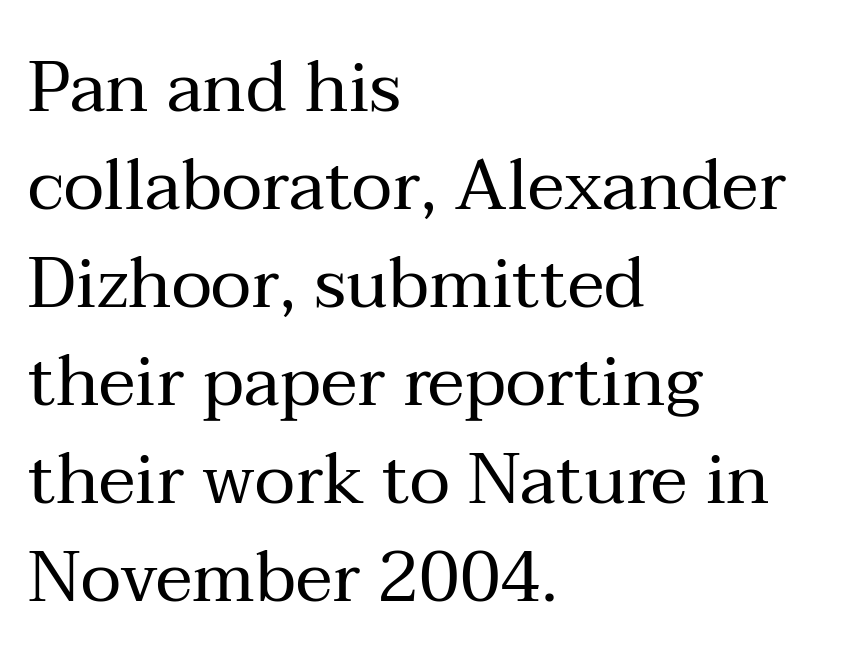
Q: Is the text bold? A: No.
Q: Is the text italic (slanted)? A: No, it is upright.
Q: Is the typeface a serif or a sans-serif typeface? A: Serif.
Q: Is the text underlined? A: No.
Q: How is the paragraph aligned? A: Left-aligned.
Q: Is the spacing between letters normal or unusually wide? A: Normal.
Q: Is the spacing between lines tight, normal or loose? A: Normal.
Q: Width (condensed, normal, or wide)? A: Normal.
Q: Stroke contrast? A: Medium.
Q: x-height? A: Medium.
Q: Monospaced? A: No.
